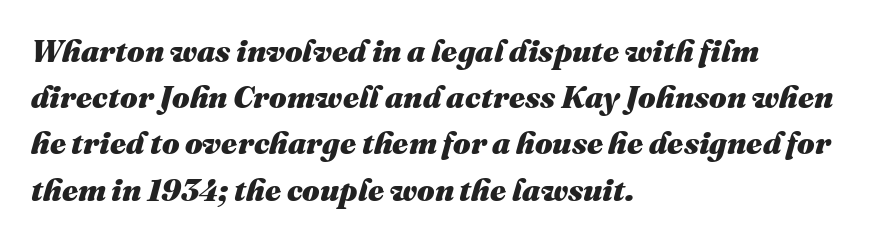
Bare-footed words on every line. It's the slanting kind of type. The font is running at its bold setting. The space between consecutive lines is moderate.
